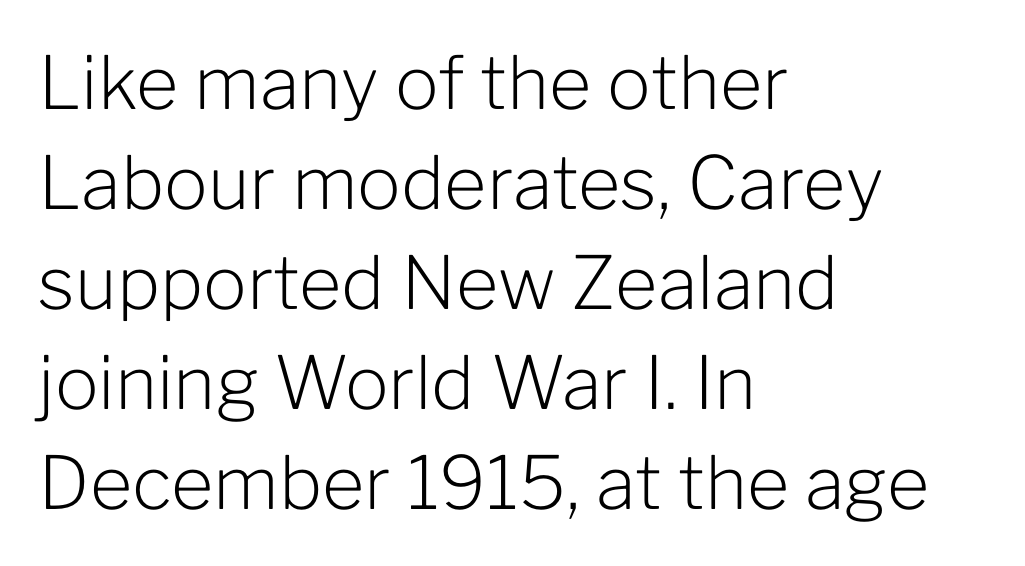
Q: Is the text bold? A: No.
Q: Is the text italic (slanted)? A: No, it is upright.
Q: Is the typeface a serif or a sans-serif typeface? A: Sans-serif.
Q: Is the text underlined? A: No.
Q: How is the paragraph aligned? A: Left-aligned.
Q: Is the spacing between letters normal or unusually wide? A: Normal.
Q: Is the spacing between lines tight, normal or loose? A: Normal.
Q: Width (condensed, normal, or wide)? A: Normal.
Q: Stroke contrast? A: Low.
Q: x-height? A: Medium.
Q: Monospaced? A: No.
